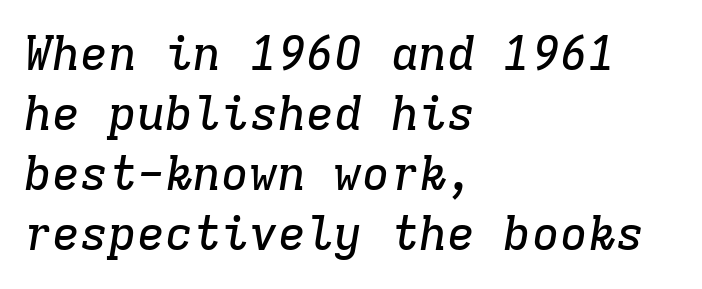
Q: Is the text italic (slanted)? A: Yes, it leans right by about 9 degrees.
Q: Is the typeface a serif or a sans-serif typeface? A: Serif.
Q: Is the text underlined? A: No.
Q: How is the paragraph aligned? A: Left-aligned.
Q: Is the spacing between letters normal or unusually wide? A: Normal.
Q: Is the spacing between lines tight, normal or loose? A: Normal.
Q: Width (condensed, normal, or wide)? A: Normal.
Q: Stroke contrast? A: Low.
Q: x-height? A: Medium.
Q: Monospaced? A: Yes.
